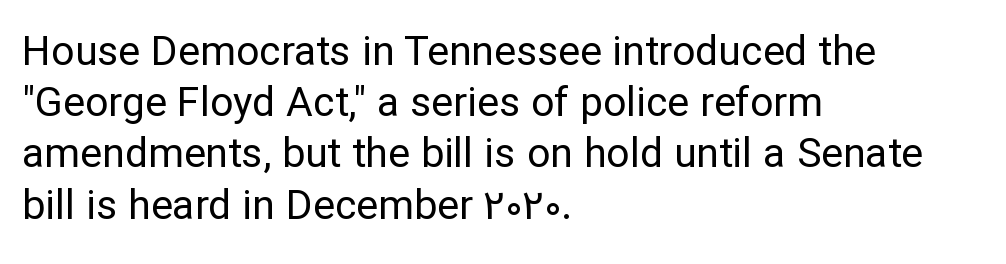
The image shows 41 px regular-weight sans-serif type, upright; set left-aligned, normal line spacing (1.25x), normal letter spacing, not underlined; low stroke contrast and a medium x-height.
